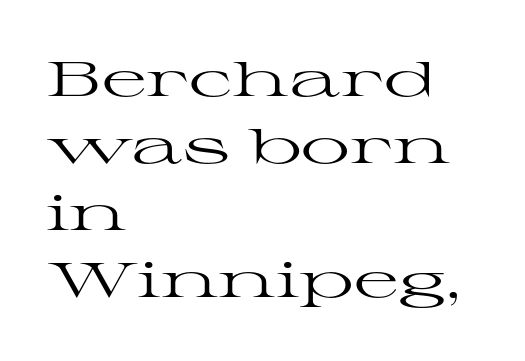
Nobody touched the tracking dial on this one. Caption: multi-line text, flush left, ragged right. Descenders hang freely into open space. Counters stay open thanks to moderate or lighter strokes. Serif or sans? Serif — the stroke terminals have little feet.
